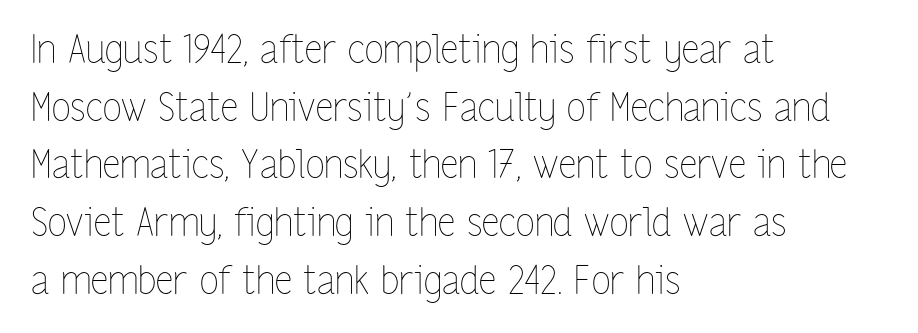
Q: Is the text bold? A: No.
Q: Is the text italic (slanted)? A: No, it is upright.
Q: Is the text underlined? A: No.
Q: How is the paragraph aligned? A: Left-aligned.
Q: Is the spacing between letters normal or unusually wide? A: Normal.
Q: Is the spacing between lines tight, normal or loose? A: Normal.
Q: Width (condensed, normal, or wide)? A: Condensed.
Q: Stroke contrast? A: Low.
Q: x-height? A: Medium.
Q: Monospaced? A: No.
